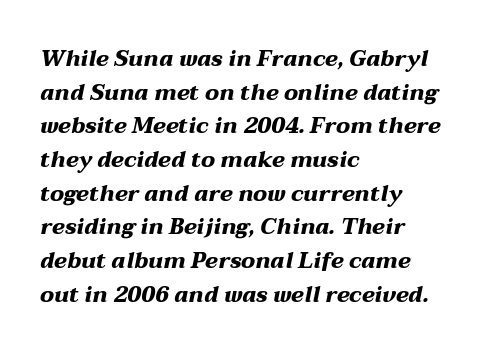
Q: Is the text bold? A: Yes.
Q: Is the text italic (slanted)? A: Yes, it leans right by about 12 degrees.
Q: Is the text underlined? A: No.
Q: How is the paragraph aligned? A: Left-aligned.
Q: Is the spacing between letters normal or unusually wide? A: Normal.
Q: Is the spacing between lines tight, normal or loose? A: Normal.
